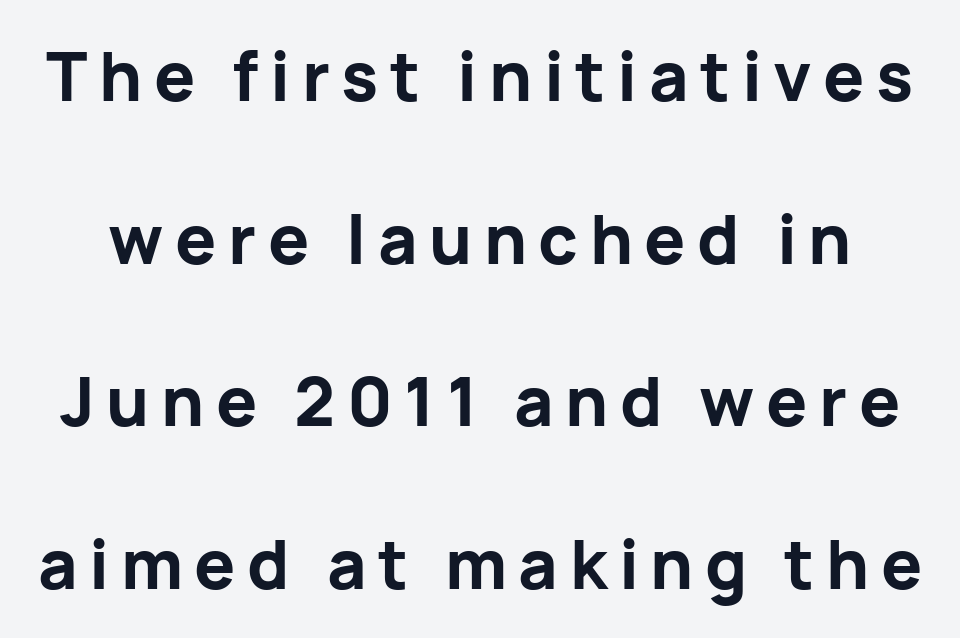
The image shows 68 px bold sans-serif type, upright; set loose line spacing (2.39x), not underlined; low stroke contrast and a medium x-height.
